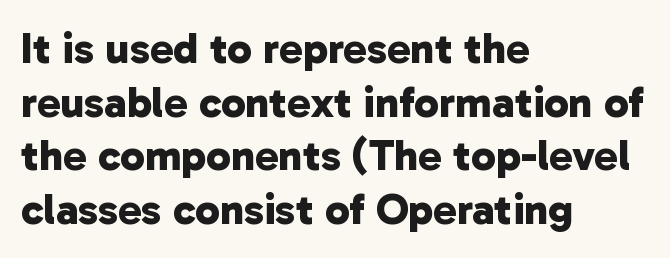
The image shows 44 px bold sans-serif type; set left-aligned, line spacing 1.22x, normal letter spacing, not underlined; low stroke contrast and a medium x-height.
